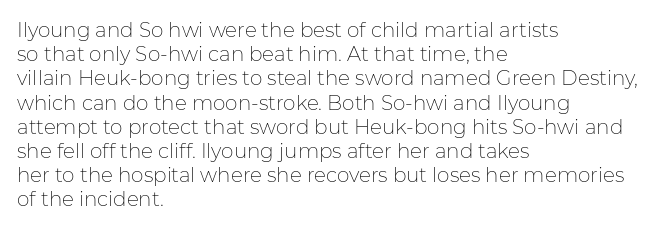
The image shows 20 px text type, upright; set left-aligned, line spacing 1.21x, normal letter spacing, not underlined.
